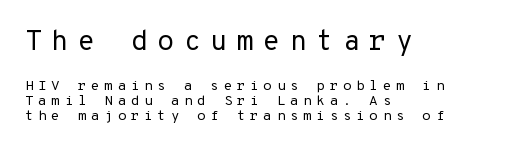
{"serif": "no", "italic": "no", "bold": "no", "weight": "regular", "width": "normal", "stroke_contrast": "low", "x_height": "medium", "monospaced": "yes", "underline": "no", "align": "left", "line_spacing": "tight", "line_spacing_ratio": 1.07, "letter_spacing": "wide", "letter_spacing_em": 0.33, "larger_block": "first", "size_ratio": 2.0, "glyph_px": 28}
